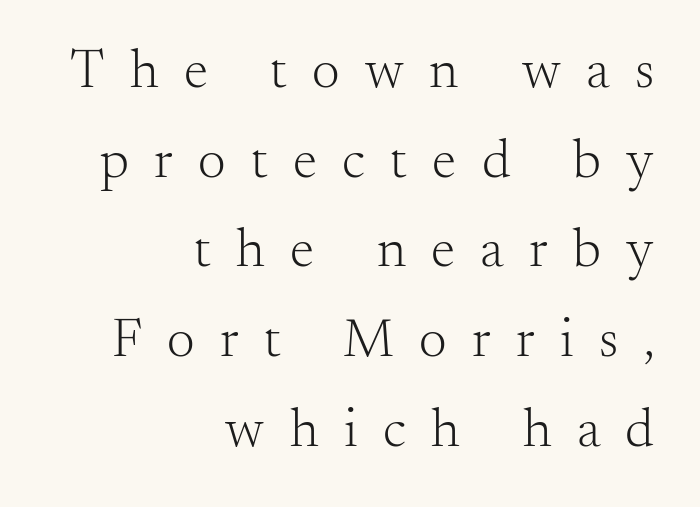
The image shows 55 px light serif type, upright; set right-aligned, normal line spacing (1.63x), unusually wide letter spacing (+0.46 em), not underlined; medium stroke contrast and a small x-height.
